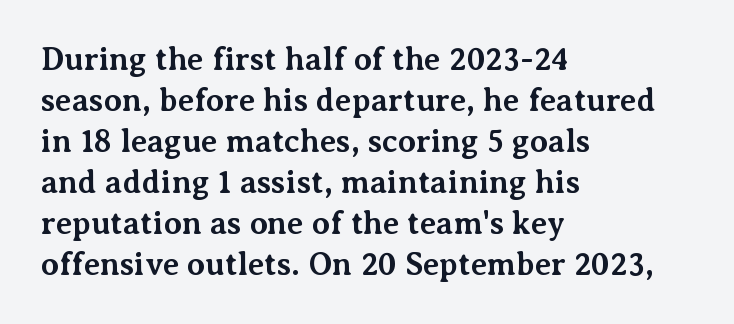
Each letter keeps its own natural width here, so spacing adapts to shape. Strong, thick strokes mark this as bold type. Is there any slant? The stems are plumb. This rendering employs a face with finishing strokes, i.e., a serif. Is the letter spacing exaggerated? No — it looks like the ordinary default.
